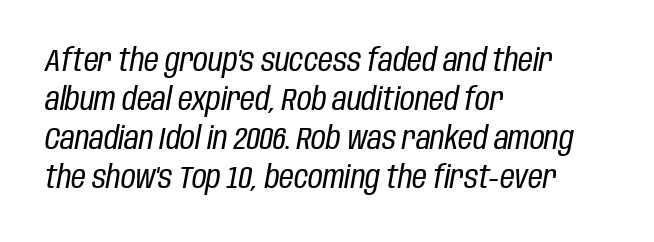
Q: Is the text bold? A: No.
Q: Is the text italic (slanted)? A: Yes, it leans right by about 10 degrees.
Q: Is the text underlined? A: No.
Q: How is the paragraph aligned? A: Left-aligned.
Q: Is the spacing between letters normal or unusually wide? A: Normal.
Q: Width (condensed, normal, or wide)? A: Condensed.
Q: Stroke contrast? A: Low.
Q: x-height? A: Large.
Q: Monospaced? A: No.
